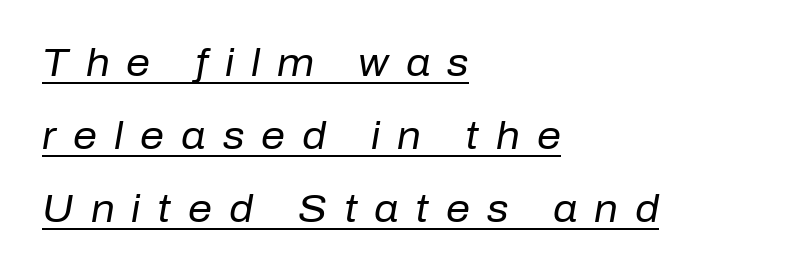
Q: Is the text bold? A: No.
Q: Is the text italic (slanted)? A: Yes, it leans right by about 10 degrees.
Q: Is the text underlined? A: Yes.
Q: How is the paragraph aligned? A: Left-aligned.
Q: Is the spacing between letters normal or unusually wide? A: Unusually wide.
Q: Is the spacing between lines tight, normal or loose? A: Loose.
Q: Width (condensed, normal, or wide)? A: Normal.
Q: Stroke contrast? A: Low.
Q: x-height? A: Medium.
Q: Monospaced? A: No.
